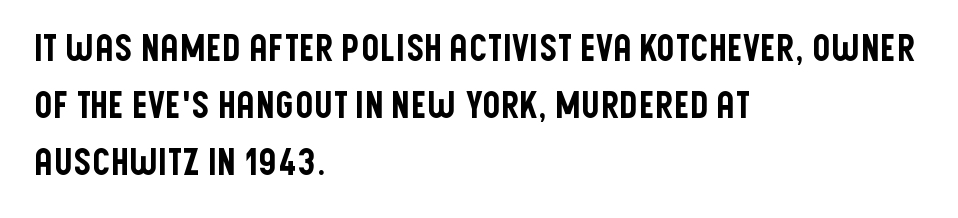
The image shows 36 px condensed sans-serif type, upright; set left-aligned, normal line spacing (1.58x), normal letter spacing, not underlined; low stroke contrast and a large x-height.
